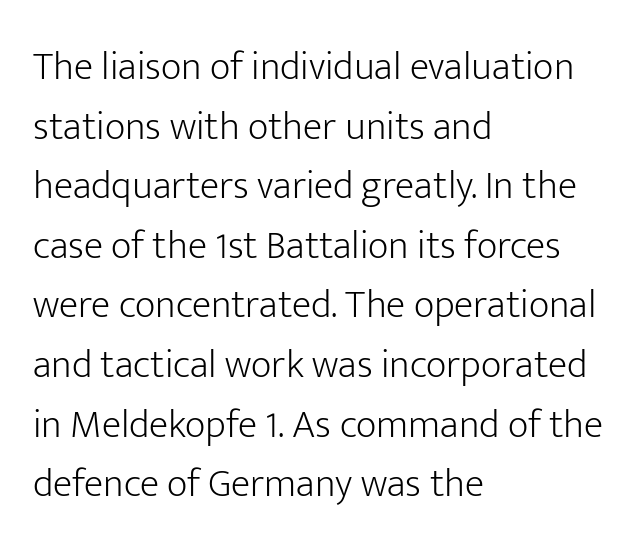
The image shows 40 px light sans-serif type, upright; set left-aligned, normal line spacing (1.49x), normal letter spacing, not underlined; low stroke contrast and a medium x-height.
